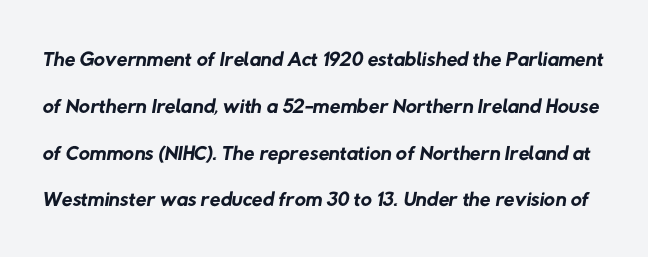
Here the designer chose a conventional face with non-uniform glyph widths. This block has exactly the height ordinary leading produces. Glance below the letters and you will spot only blank space. A typesetter would call this zero additional tracking. The weight tops out at a normal text grade. The characters display no serif detailing; their extremities are plain.
